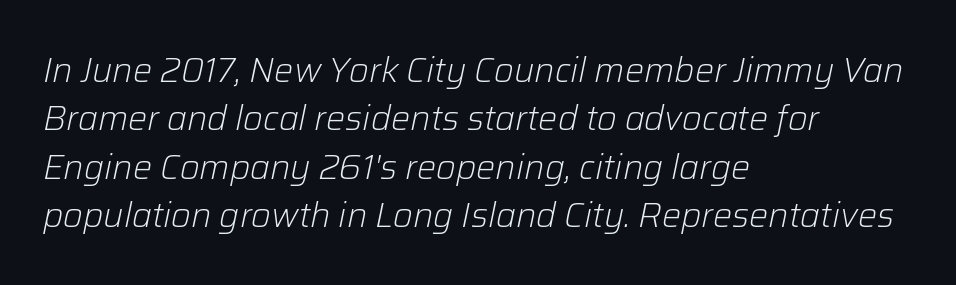
{"italic": "yes", "lean": "right", "slant_degrees": 12, "bold": "no", "weight": "light", "width": "normal", "stroke_contrast": "low", "x_height": "medium", "monospaced": "no", "underline": "no", "align": "left", "line_spacing": "normal", "line_spacing_ratio": 1.42, "letter_spacing": "normal", "letter_spacing_em": 0.0, "glyph_px": 34}
